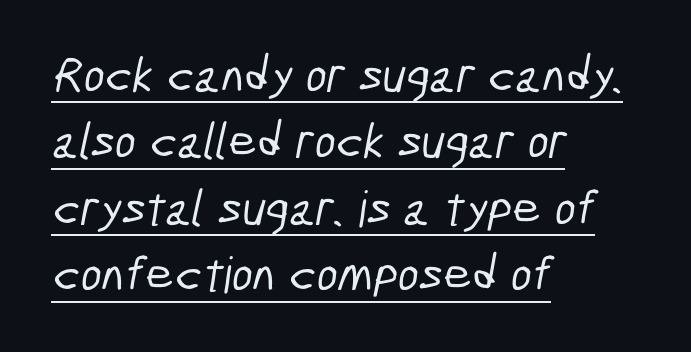
Here the designer chose a conventional face with non-uniform glyph widths. Each letter's strokes conclude bluntly, with no projecting serifs. In terms of letterspacing, this is plain default setting. Horizontal bands of white between lines are of average thickness. The passage shown is underscored from start to finish. Leftover space on each line is placed entirely after the last word.
